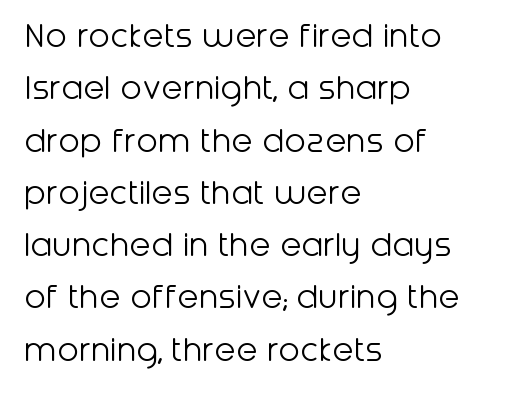
{"serif": "no", "italic": "no", "bold": "no", "weight": "light", "width": "normal", "stroke_contrast": "low", "x_height": "medium", "monospaced": "no", "underline": "no", "align": "left", "line_spacing": "normal", "line_spacing_ratio": 1.34, "letter_spacing": "normal", "letter_spacing_em": 0.0, "glyph_px": 39}
